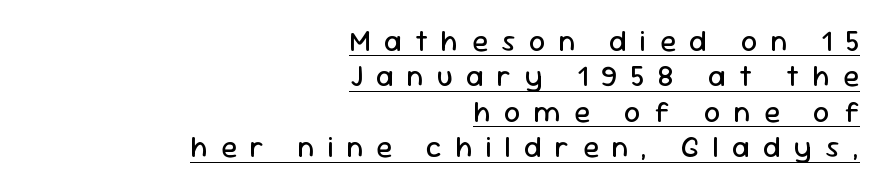
This is underlined copy, the kind a proofreader might mark for attention. Do the letters lean? They stand straight. Think standard paragraph weight, or any step lighter than that. Note the varied advance widths — an 'i' is clearly narrower than an 'm'.
